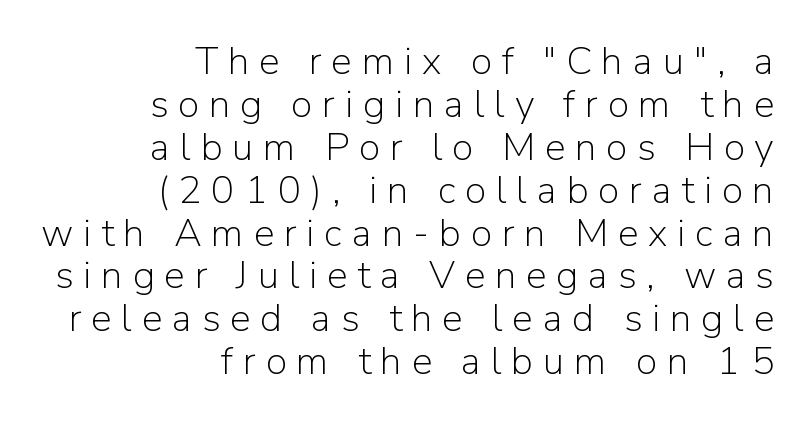
The image shows 39 px light sans-serif type, upright; set right-aligned, tight line spacing (1.1x), unusually wide letter spacing (+0.25 em), not underlined; low stroke contrast and a medium x-height.
